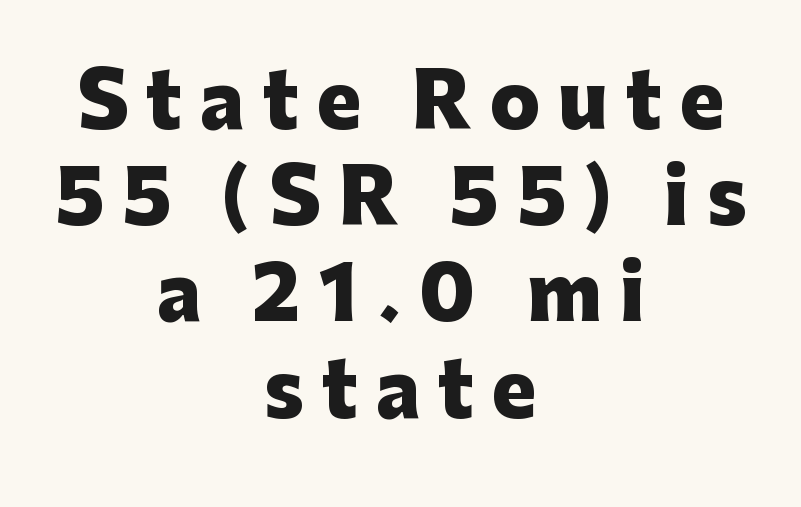
Varying glyph widths throughout — classic text-font behaviour. In CSS terms this would be text-align: center. Nope, not italic — everything's standing straight. The designer went with a sans here, leaving each stem footless. The strip under each line holds only bare page. Emphasis by weight is at full strength: bold.
